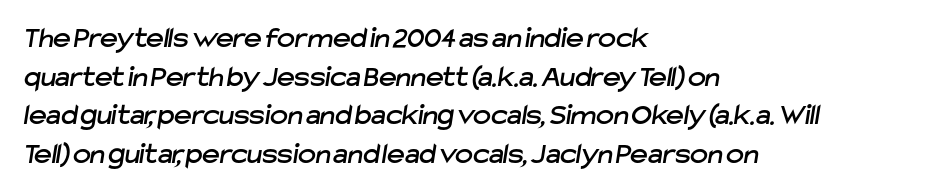
The image shows 30 px sans-serif type; set left-aligned, normal line spacing (1.29x), normal letter spacing, not underlined; low stroke contrast and a medium x-height.
